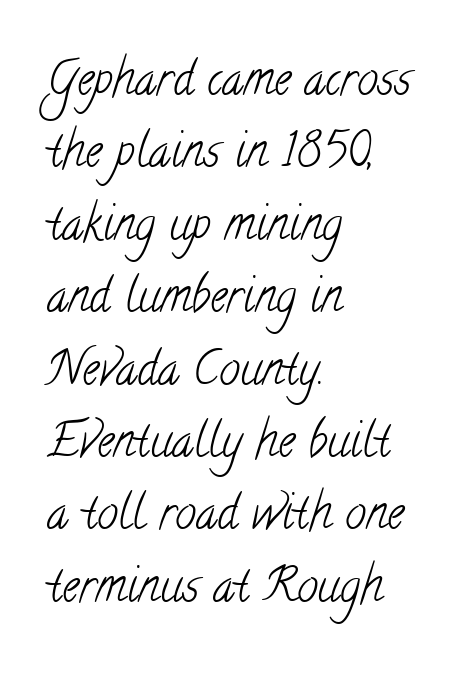
The image shows 47 px light, condensed type; set left-aligned, normal line spacing (1.54x), normal letter spacing, not underlined; low stroke contrast and a small x-height.
